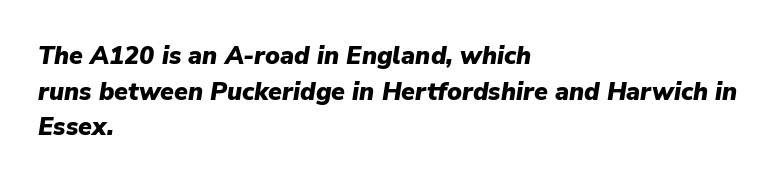
Is the block centered? No — it sits flush against the left margin. Vertically, the passage feels balanced, rows spaced as you'd expect. Has an underline been added? It has not. This is heavy type, rendered in bold. The face used here is rendered with its standard letterfit.
